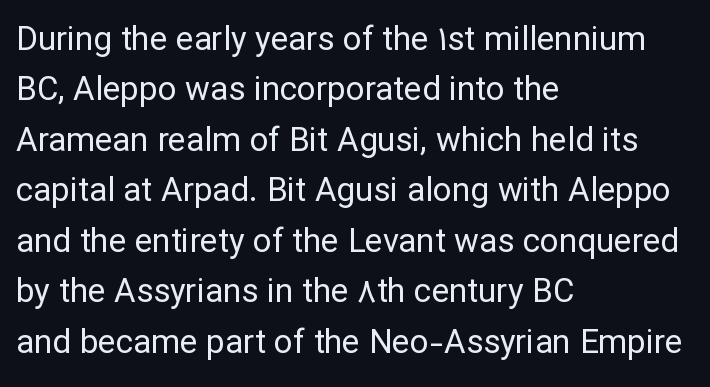
Q: Is the text bold? A: No.
Q: Is the text italic (slanted)? A: No, it is upright.
Q: Is the typeface a serif or a sans-serif typeface? A: Sans-serif.
Q: Is the text underlined? A: No.
Q: How is the paragraph aligned? A: Left-aligned.
Q: Is the spacing between letters normal or unusually wide? A: Normal.
Q: Is the spacing between lines tight, normal or loose? A: Normal.
Q: Width (condensed, normal, or wide)? A: Normal.
Q: Stroke contrast? A: Low.
Q: x-height? A: Medium.
Q: Monospaced? A: No.
